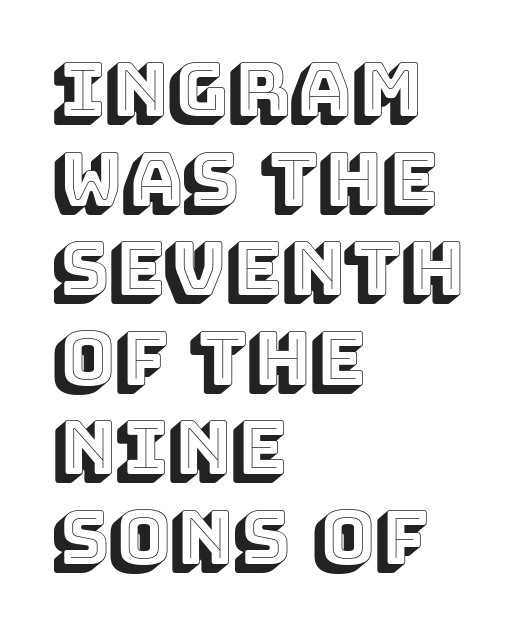
The image shows 74 px text type, upright; set left-aligned, line spacing 1.21x, normal letter spacing, not underlined; a large x-height.
